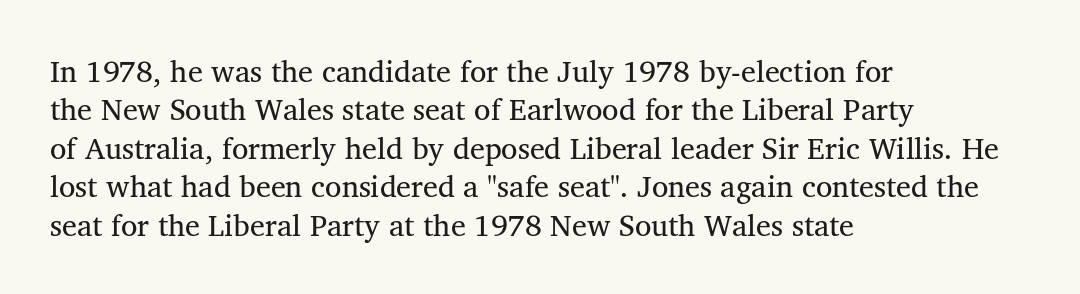
Q: Is the text bold? A: No.
Q: Is the typeface a serif or a sans-serif typeface? A: Serif.
Q: Is the text underlined? A: No.
Q: How is the paragraph aligned? A: Left-aligned.
Q: Is the spacing between letters normal or unusually wide? A: Normal.
Q: Is the spacing between lines tight, normal or loose? A: Normal.
Q: Width (condensed, normal, or wide)? A: Normal.
Q: Stroke contrast? A: Medium.
Q: x-height? A: Medium.
Q: Monospaced? A: No.
